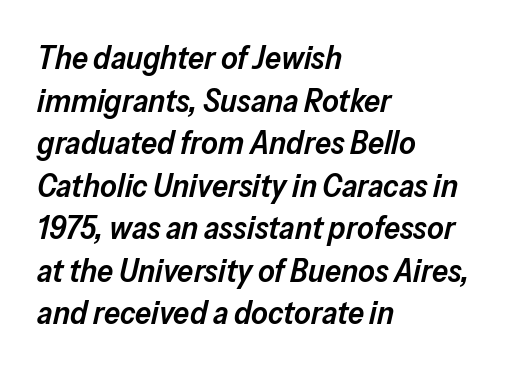
Does the leading feel generous? No, just average. Note the varied advance widths — an 'i' is clearly narrower than an 'm'. Notice how the stems are inclined rather than vertical — that's the hallmark of italics. Any mark beneath the type? The region is blank. Which margin do the lines hug? The left one — the right edge is uneven.
